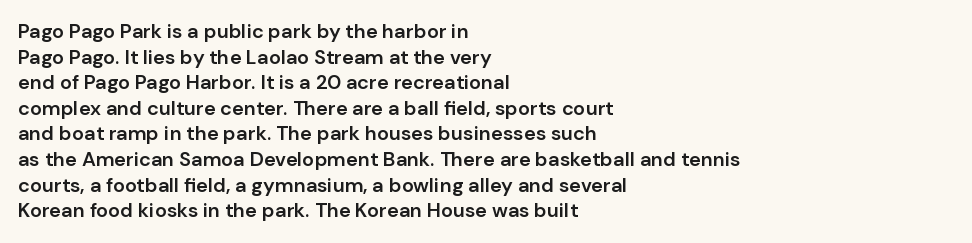
The image shows 20 px text type, upright; set left-aligned, normal line spacing (1.28x), normal letter spacing, not underlined.
